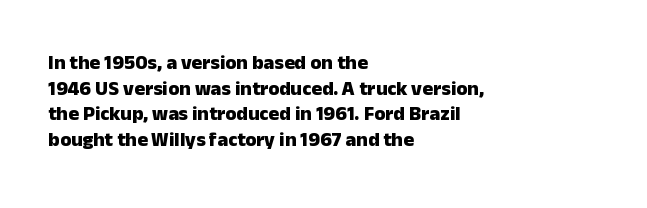
The letters stand straight up with perfectly vertical stems. The space directly below the letters is spotless. Letter spacing: default. Bold? Absolutely — the strokes are thick and heavy. The leading is moderate, giving the passage an even texture. The lines in this sample share a left origin and differ only in where they stop.
